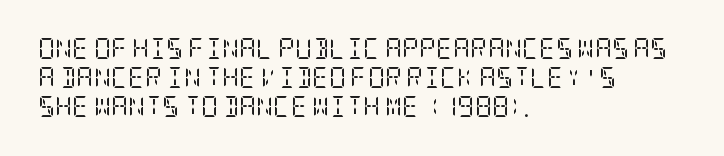
{"italic": "no", "bold": "no", "underline": "no", "align": "left", "line_spacing": "normal", "line_spacing_ratio": 1.39, "letter_spacing": "normal", "letter_spacing_em": 0.0, "glyph_px": 21}
